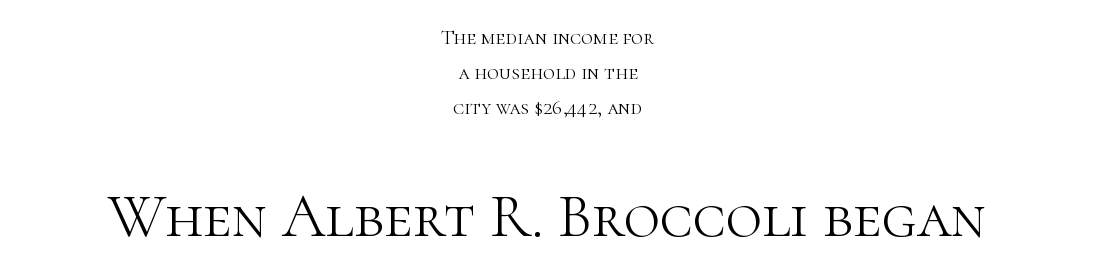
Spacing between characters is what you'd get straight out of the box. Each row of text sits above clean, open space. A roman cut, with each character standing at attention. The setting favours the middle, as headings and verse often do. Type size steps up from the first block to the second.
